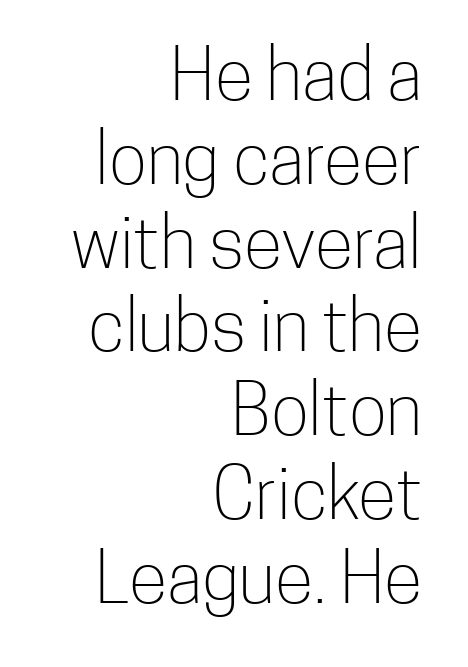
Q: Is the text bold? A: No.
Q: Is the text italic (slanted)? A: No, it is upright.
Q: Is the typeface a serif or a sans-serif typeface? A: Sans-serif.
Q: Is the text underlined? A: No.
Q: How is the paragraph aligned? A: Right-aligned.
Q: Is the spacing between letters normal or unusually wide? A: Normal.
Q: Width (condensed, normal, or wide)? A: Condensed.
Q: Stroke contrast? A: Low.
Q: x-height? A: Medium.
Q: Monospaced? A: No.
